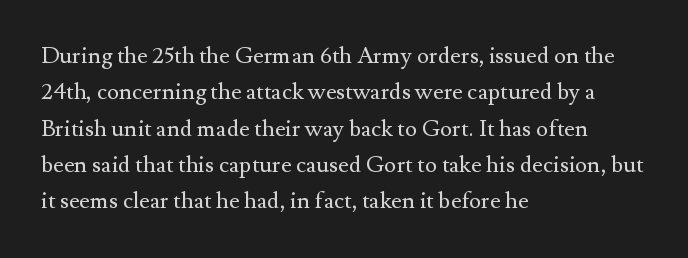
The image shows 23 px text type, upright; set left-aligned, normal line spacing (1.58x), normal letter spacing, not underlined.
